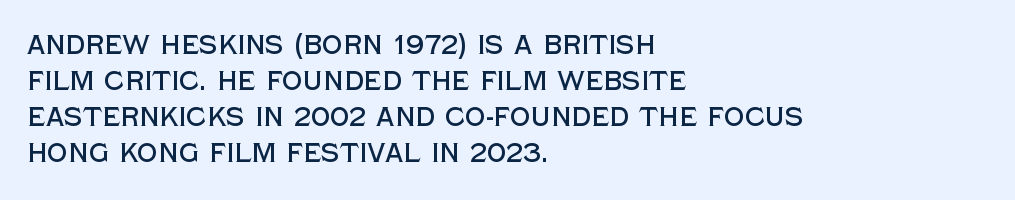
A typesetter would mark this as roman, not italic. Every row of glyphs begins at an identical x-position on the left. Descenders are the only things crossing below the line. Horizontal bands of white between lines are of average thickness.
